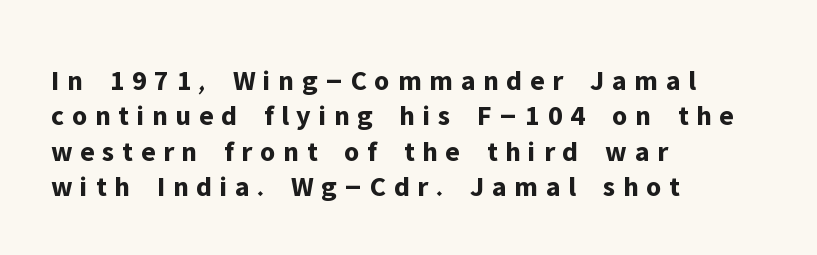
Q: Is the text bold? A: Yes.
Q: Is the text italic (slanted)? A: No, it is upright.
Q: Is the typeface a serif or a sans-serif typeface? A: Sans-serif.
Q: Is the text underlined? A: No.
Q: How is the paragraph aligned? A: Left-aligned.
Q: Is the spacing between letters normal or unusually wide? A: Unusually wide.
Q: Width (condensed, normal, or wide)? A: Normal.
Q: Stroke contrast? A: Low.
Q: x-height? A: Medium.
Q: Monospaced? A: No.
